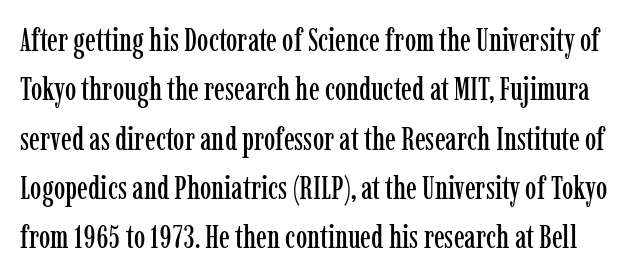
The strip under each line holds only bare page. These lines are composed in type with serifs. Each word holds together tightly as a unit, with standard inter-letter gaps. Evenly set lines give the paragraph a standard silhouette. Each letter keeps its own natural width here, so spacing adapts to shape.
